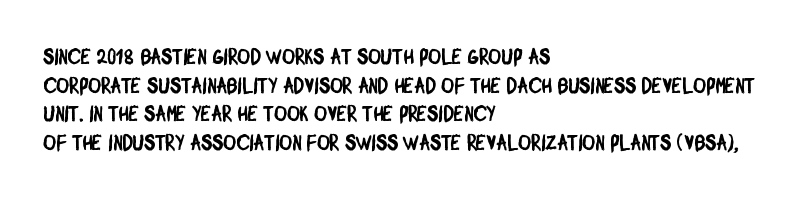
{"underline": "no", "align": "left", "line_spacing": "normal", "line_spacing_ratio": 1.3, "letter_spacing": "normal", "letter_spacing_em": 0.0, "glyph_px": 22}
